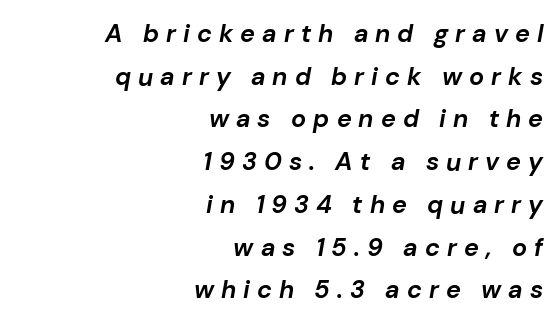
{"italic": "yes", "lean": "right", "slant_degrees": 10, "bold": "yes", "underline": "no", "align": "right", "line_spacing_ratio": 1.71, "letter_spacing": "wide", "letter_spacing_em": 0.28, "glyph_px": 25}
